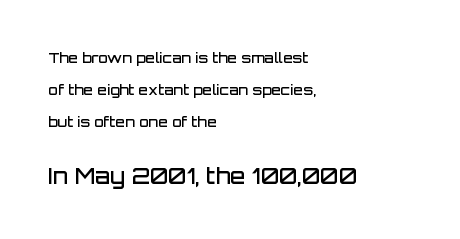
Visually the block forms a straight wall on the left and a jagged coastline on the right. The letters stand straight up with perfectly vertical stems. This layout puts the modest block above and the oversized block below. The rendering keeps characters at their native spacing. The glyphs have the mass of a demibold cut, below bold.
